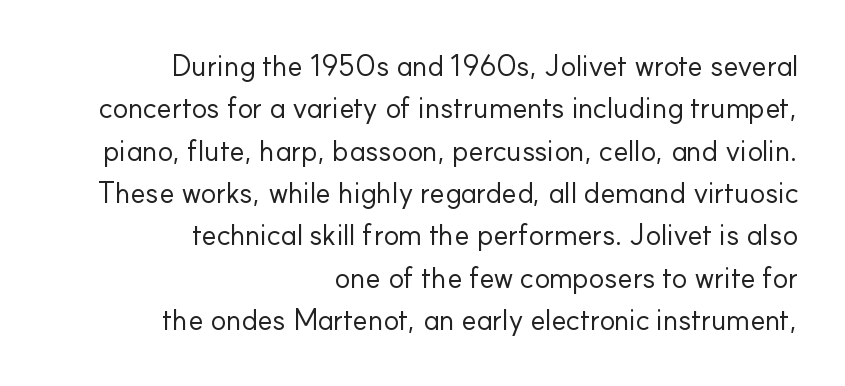
The image shows 29 px regular-weight sans-serif type, upright; set right-aligned, normal line spacing (1.46x), normal letter spacing, not underlined; low stroke contrast and a small x-height.
